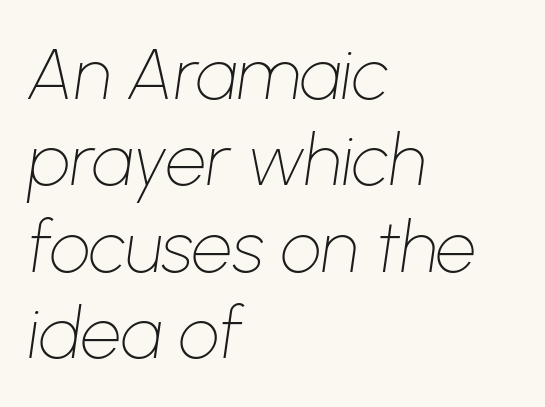
Each line starts at the same left margin while the right side varies. The letters advance in unequal steps, a hallmark of proportional type. The passage shown leans; its letterforms are oblique. The weight tops out at a normal text grade. Bare-footed words on every line. Look at the tracking — it's just the regular setting, nothing added.
